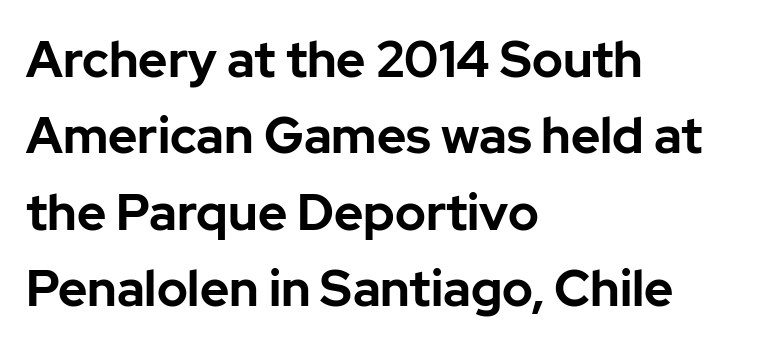
Q: Is the text bold? A: Yes.
Q: Is the text italic (slanted)? A: No, it is upright.
Q: Is the typeface a serif or a sans-serif typeface? A: Sans-serif.
Q: Is the text underlined? A: No.
Q: How is the paragraph aligned? A: Left-aligned.
Q: Is the spacing between letters normal or unusually wide? A: Normal.
Q: Is the spacing between lines tight, normal or loose? A: Normal.
Q: Width (condensed, normal, or wide)? A: Normal.
Q: Stroke contrast? A: Low.
Q: x-height? A: Medium.
Q: Monospaced? A: No.
